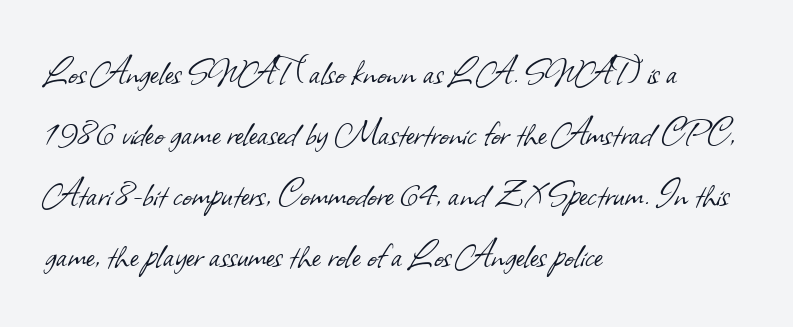
Q: Is the text bold? A: No.
Q: Is the typeface a serif or a sans-serif typeface? A: Sans-serif.
Q: Is the text underlined? A: No.
Q: How is the paragraph aligned? A: Left-aligned.
Q: Is the spacing between letters normal or unusually wide? A: Normal.
Q: Is the spacing between lines tight, normal or loose? A: Normal.
Q: Width (condensed, normal, or wide)? A: Normal.
Q: Stroke contrast? A: Low.
Q: x-height? A: Small.
Q: Monospaced? A: No.
